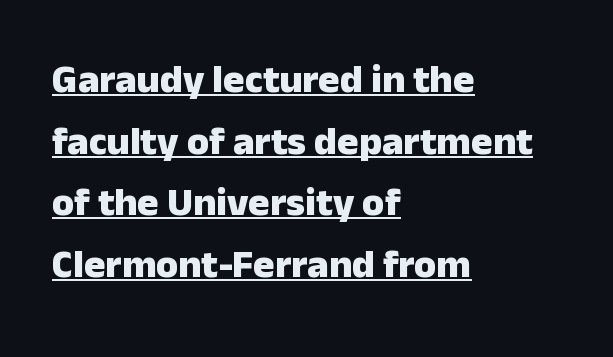
{"serif": "no", "italic": "no", "bold": "yes", "weight": "heavy", "width": "normal", "stroke_contrast": "low", "x_height": "medium", "monospaced": "no", "underline": "yes", "align": "left", "line_spacing": "normal", "line_spacing_ratio": 1.54, "letter_spacing": "normal", "letter_spacing_em": 0.0, "glyph_px": 40}
